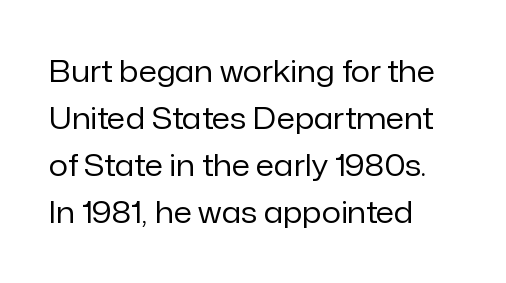
Q: Is the text bold? A: No.
Q: Is the text italic (slanted)? A: No, it is upright.
Q: Is the typeface a serif or a sans-serif typeface? A: Sans-serif.
Q: Is the text underlined? A: No.
Q: How is the paragraph aligned? A: Left-aligned.
Q: Is the spacing between letters normal or unusually wide? A: Normal.
Q: Is the spacing between lines tight, normal or loose? A: Normal.
Q: Width (condensed, normal, or wide)? A: Normal.
Q: Stroke contrast? A: Low.
Q: x-height? A: Medium.
Q: Monospaced? A: No.
